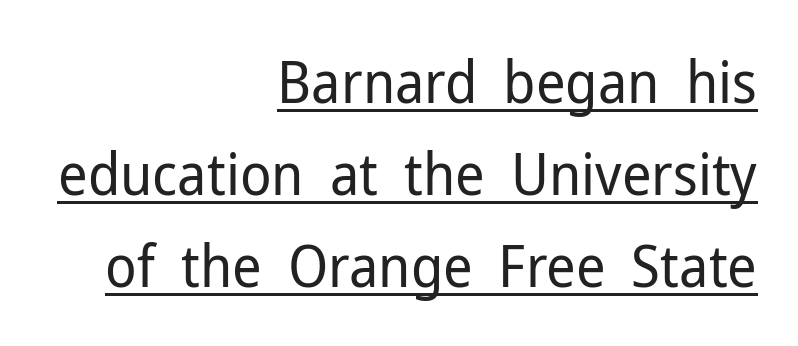
The image shows 58 px regular-weight sans-serif type, upright; set right-aligned, normal line spacing (1.59x), normal letter spacing, underlined; low stroke contrast and a medium x-height.
